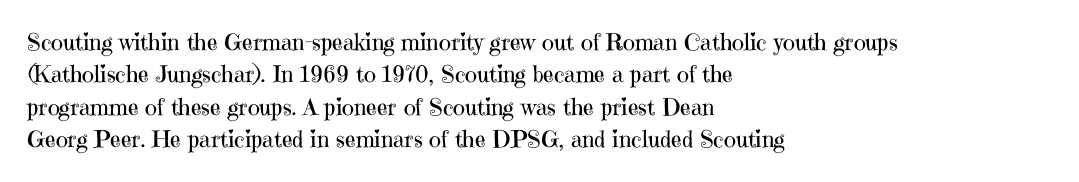
{"italic": "no", "bold": "no", "underline": "no", "align": "left", "line_spacing": "normal", "line_spacing_ratio": 1.41, "letter_spacing": "normal", "letter_spacing_em": 0.0, "glyph_px": 23}
